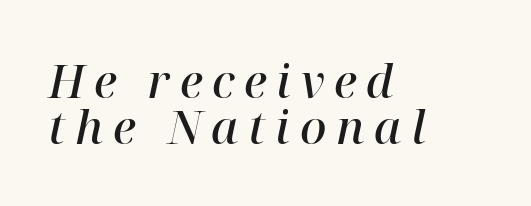
Q: Is the text bold? A: Semi-bold.
Q: Is the text italic (slanted)? A: Yes, it leans right by about 12 degrees.
Q: Is the typeface a serif or a sans-serif typeface? A: Serif.
Q: Is the text underlined? A: No.
Q: How is the paragraph aligned? A: Left-aligned.
Q: Is the spacing between letters normal or unusually wide? A: Unusually wide.
Q: Is the spacing between lines tight, normal or loose? A: Tight.
Q: Width (condensed, normal, or wide)? A: Normal.
Q: Stroke contrast? A: High.
Q: x-height? A: Medium.
Q: Monospaced? A: No.
